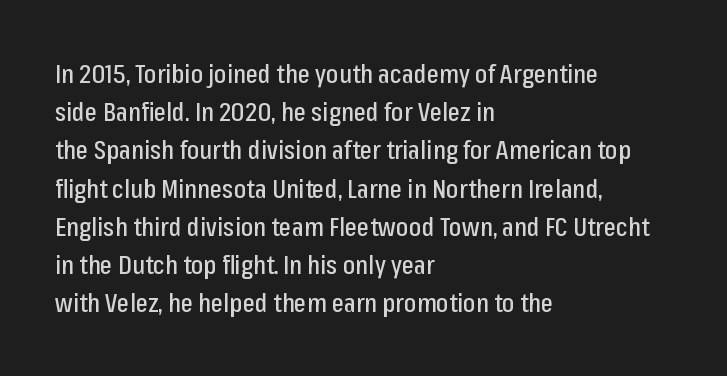
Q: Is the text italic (slanted)? A: No, it is upright.
Q: Is the text underlined? A: No.
Q: How is the paragraph aligned? A: Left-aligned.
Q: Is the spacing between letters normal or unusually wide? A: Normal.
Q: Is the spacing between lines tight, normal or loose? A: Normal.
